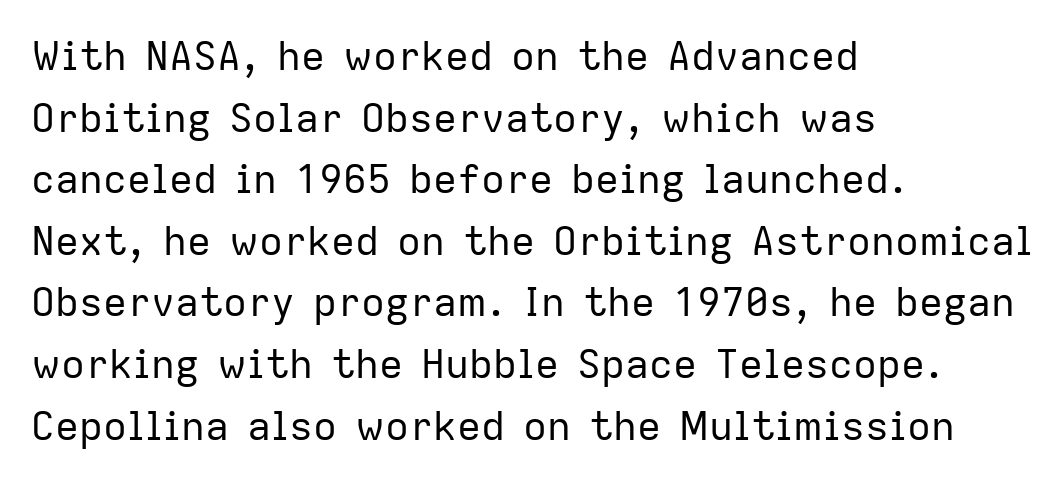
{"serif": "no", "italic": "no", "bold": "no", "weight": "regular", "width": "normal", "stroke_contrast": "low", "x_height": "medium", "monospaced": "no", "underline": "no", "align": "left", "line_spacing": "normal", "line_spacing_ratio": 1.54, "letter_spacing": "normal", "letter_spacing_em": 0.0, "glyph_px": 40}
